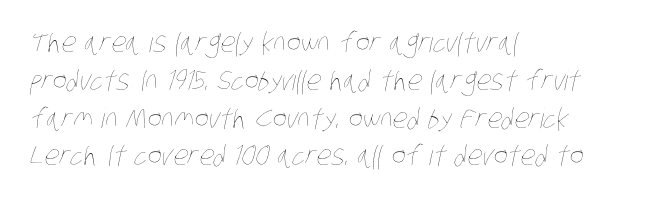
Q: Is the text bold? A: No.
Q: Is the text underlined? A: No.
Q: How is the paragraph aligned? A: Left-aligned.
Q: Is the spacing between letters normal or unusually wide? A: Normal.
Q: Is the spacing between lines tight, normal or loose? A: Normal.
